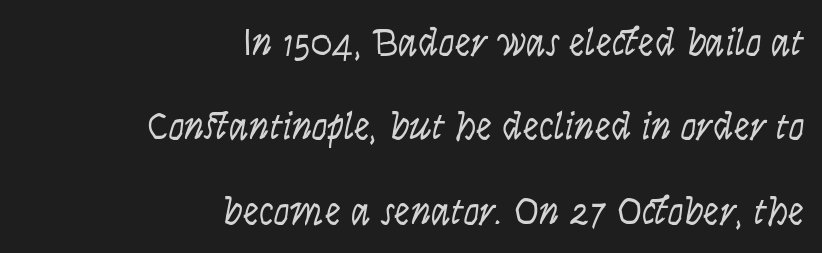
The image shows 40 px light, condensed sans-serif type; set right-aligned, loose line spacing (2.11x), normal letter spacing, not underlined; low stroke contrast and a large x-height.
